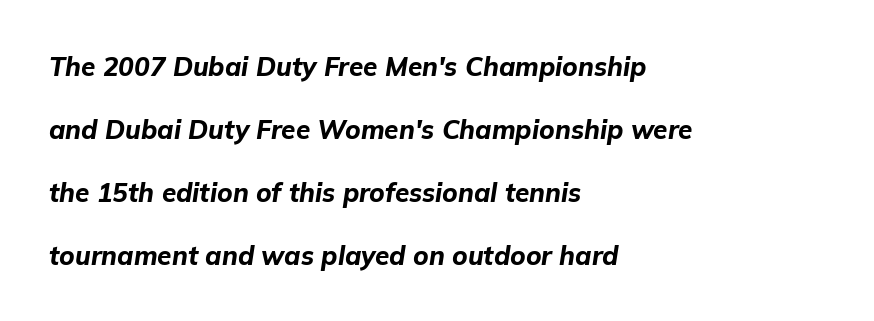
The lines are quadded left. The font's italic variant was chosen for this text. Weight: bold. The line-height multiplier appears high, well above default. Has an underline been added? It has not. Letter spacing: default.
